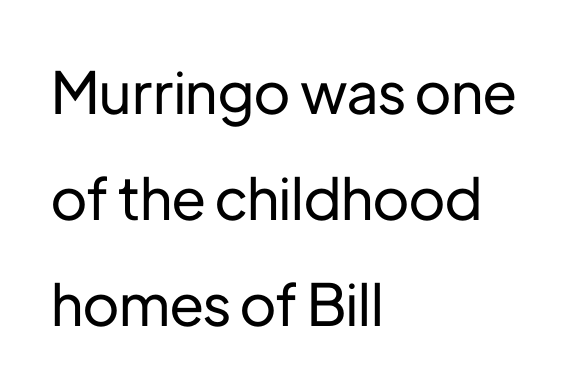
The image shows 58 px sans-serif type, upright; set left-aligned, line spacing 1.83x, normal letter spacing, not underlined; low stroke contrast and a medium x-height.
